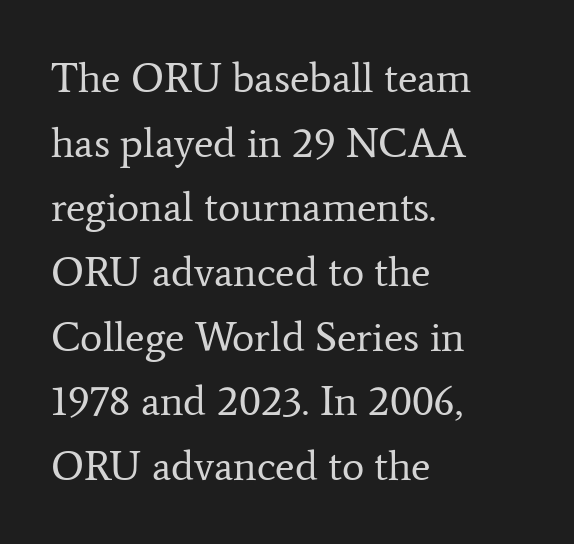
{"serif": "yes", "italic": "no", "bold": "no", "weight": "regular", "width": "normal", "stroke_contrast": "low", "x_height": "medium", "monospaced": "no", "underline": "no", "align": "left", "line_spacing": "normal", "line_spacing_ratio": 1.54, "letter_spacing": "normal", "letter_spacing_em": 0.0, "glyph_px": 42}
